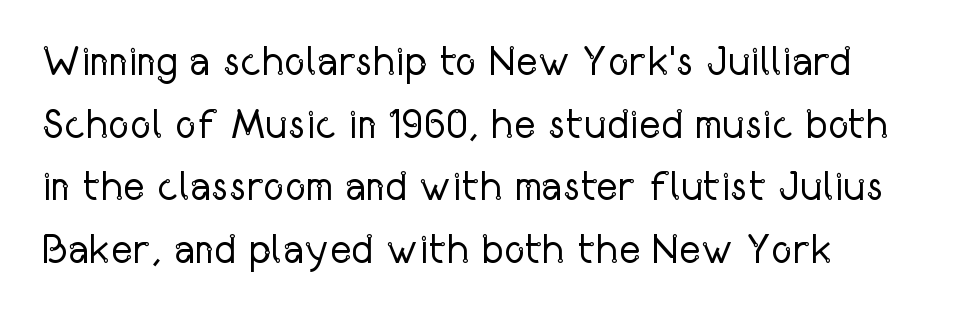
Q: Is the text bold? A: No.
Q: Is the text italic (slanted)? A: No, it is upright.
Q: Is the typeface a serif or a sans-serif typeface? A: Sans-serif.
Q: Is the text underlined? A: No.
Q: How is the paragraph aligned? A: Left-aligned.
Q: Is the spacing between letters normal or unusually wide? A: Normal.
Q: Is the spacing between lines tight, normal or loose? A: Normal.
Q: Width (condensed, normal, or wide)? A: Condensed.
Q: Stroke contrast? A: Low.
Q: x-height? A: Medium.
Q: Monospaced? A: No.
